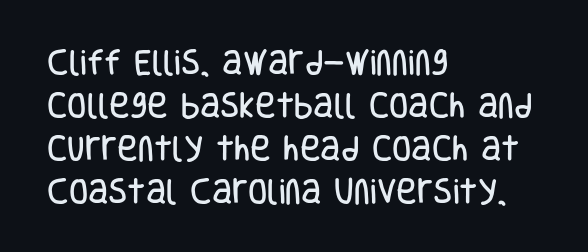
{"serif": "no", "italic": "no", "width": "condensed", "stroke_contrast": "low", "x_height": "large", "monospaced": "no", "underline": "no", "align": "left", "line_spacing": "normal", "line_spacing_ratio": 1.53, "letter_spacing": "normal", "letter_spacing_em": 0.0, "glyph_px": 28}
